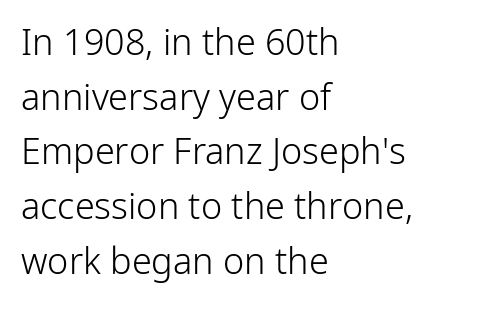
The image shows 36 px light sans-serif type, upright; set left-aligned, normal line spacing (1.52x), normal letter spacing, not underlined; low stroke contrast and a medium x-height.
